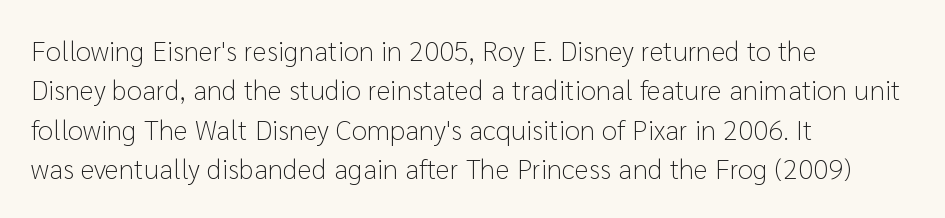
{"serif": "no", "italic": "no", "bold": "no", "weight": "light", "width": "normal", "stroke_contrast": "low", "x_height": "medium", "monospaced": "no", "underline": "no", "align": "left", "line_spacing": "normal", "line_spacing_ratio": 1.41, "letter_spacing": "normal", "letter_spacing_em": 0.0, "glyph_px": 28}
